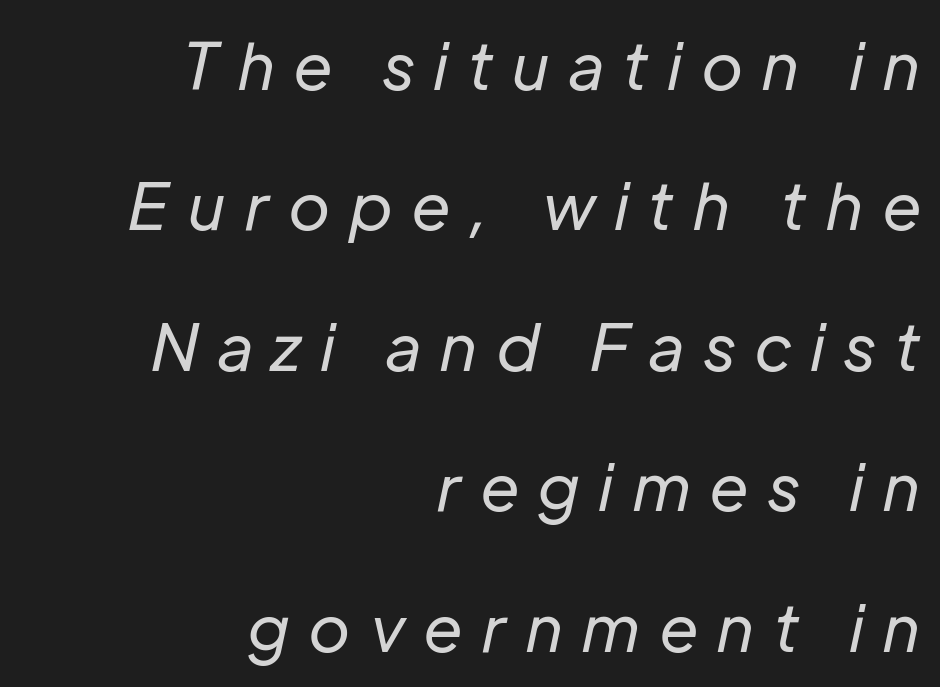
{"italic": "yes", "lean": "right", "slant_degrees": 12, "bold": "no", "weight": "regular", "width": "normal", "stroke_contrast": "low", "x_height": "medium", "monospaced": "no", "underline": "no", "align": "right", "line_spacing": "loose", "line_spacing_ratio": 2.16, "letter_spacing": "wide", "letter_spacing_em": 0.31, "glyph_px": 65}
